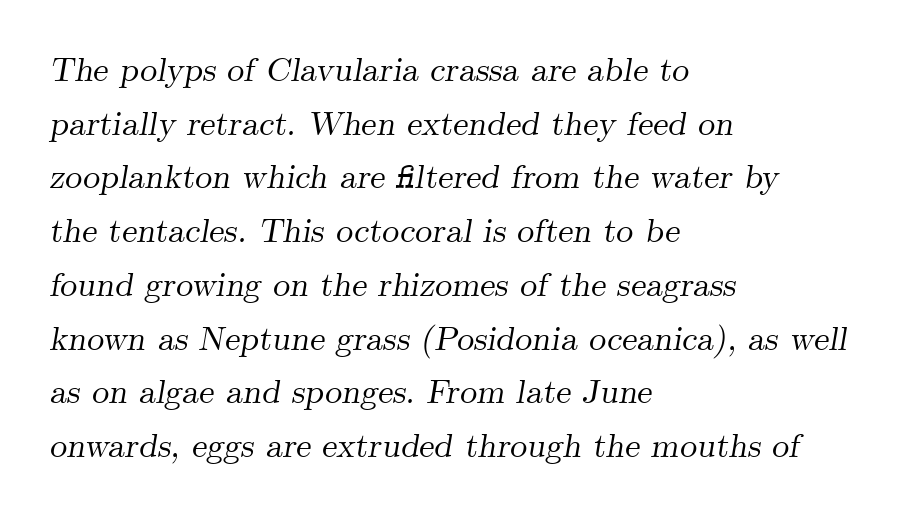
Beneath every word, the page is bare. The rendering uses natural spacing where letterforms have individual widths. What's the leading like? Ordinary, nothing unusual. The whole block is typeset with a tilt. Each word holds together tightly as a unit, with standard inter-letter gaps. This rendering employs a face with finishing strokes, i.e., a serif.
